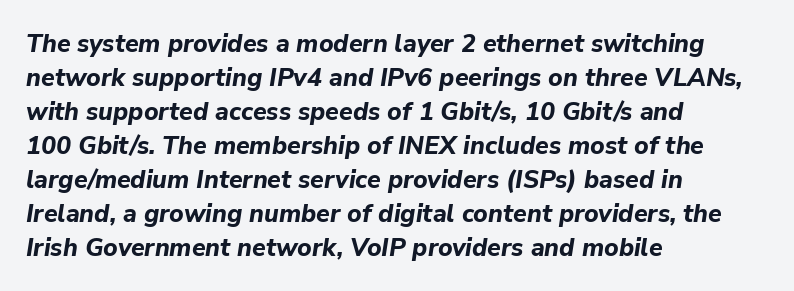
The image shows 25 px bold type, italic (leaning right); set left-aligned, normal line spacing (1.36x), normal letter spacing, not underlined.
